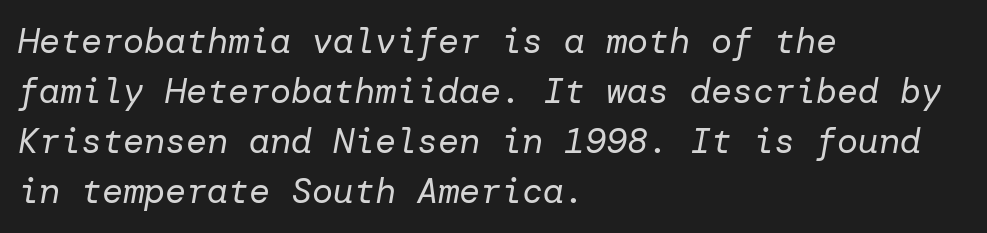
Q: Is the text bold? A: No.
Q: Is the text italic (slanted)? A: Yes, it leans right by about 10 degrees.
Q: Is the text underlined? A: No.
Q: How is the paragraph aligned? A: Left-aligned.
Q: Is the spacing between letters normal or unusually wide? A: Normal.
Q: Is the spacing between lines tight, normal or loose? A: Normal.
Q: Width (condensed, normal, or wide)? A: Normal.
Q: Stroke contrast? A: Low.
Q: x-height? A: Medium.
